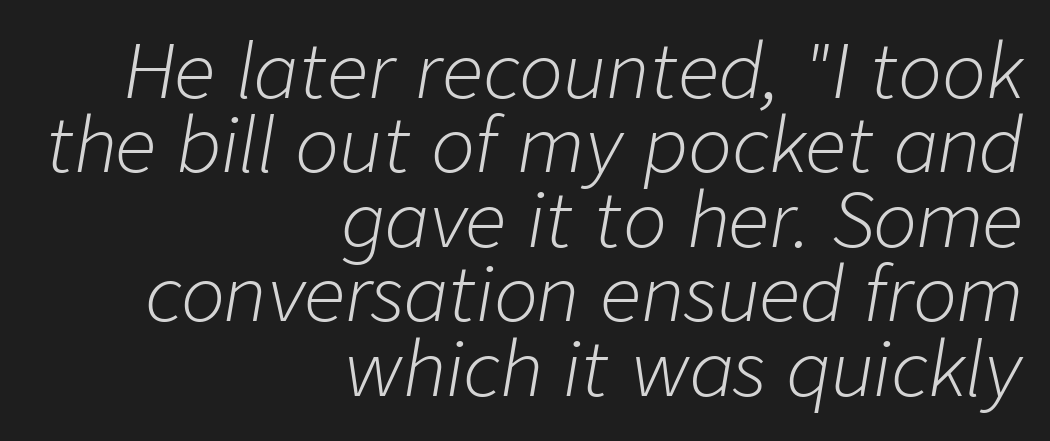
The image shows 73 px light type, italic (leaning right); set right-aligned, tight line spacing (1.02x), normal letter spacing, not underlined; low stroke contrast and a medium x-height.
